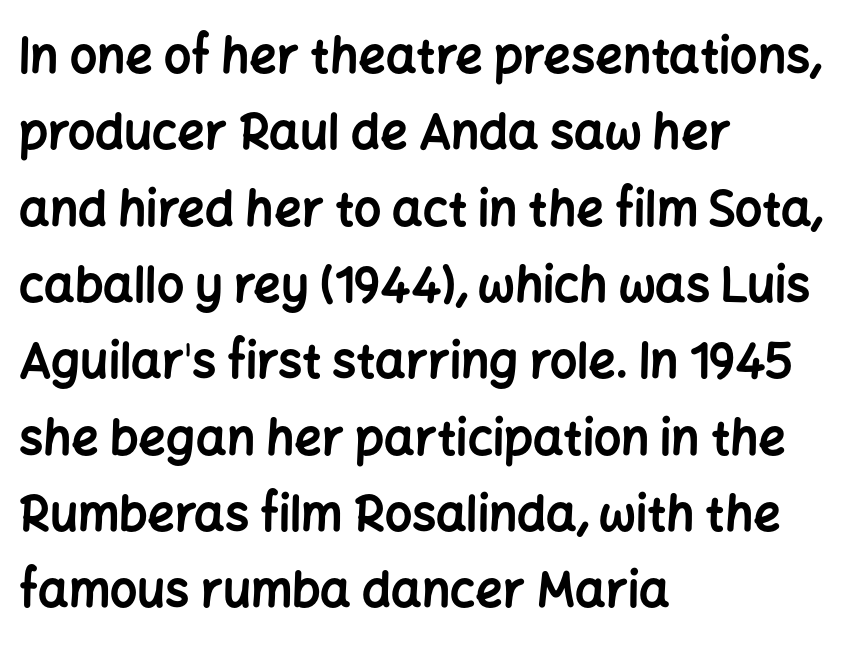
Q: Is the text bold? A: Yes.
Q: Is the text italic (slanted)? A: No, it is upright.
Q: Is the typeface a serif or a sans-serif typeface? A: Sans-serif.
Q: Is the text underlined? A: No.
Q: How is the paragraph aligned? A: Left-aligned.
Q: Is the spacing between letters normal or unusually wide? A: Normal.
Q: Is the spacing between lines tight, normal or loose? A: Normal.
Q: Width (condensed, normal, or wide)? A: Normal.
Q: Stroke contrast? A: Low.
Q: x-height? A: Medium.
Q: Monospaced? A: No.
